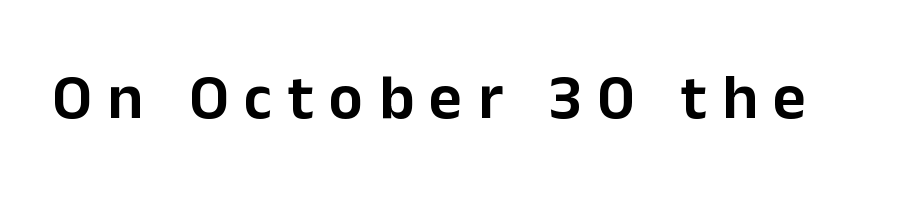
Q: Is the text italic (slanted)? A: No, it is upright.
Q: Is the typeface a serif or a sans-serif typeface? A: Sans-serif.
Q: Is the text underlined? A: No.
Q: Is the spacing between letters normal or unusually wide? A: Unusually wide.
Q: Width (condensed, normal, or wide)? A: Normal.
Q: Stroke contrast? A: Low.
Q: x-height? A: Medium.
Q: Monospaced? A: No.
